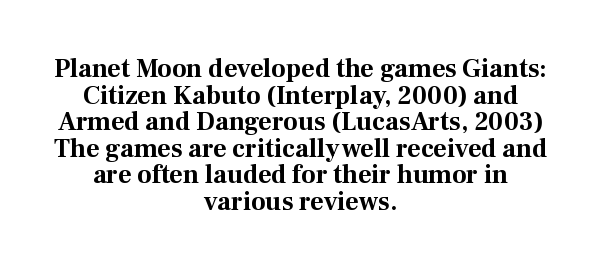
A student would call this center alignment; a typographer would say set centered. It's the straight-up-and-down kind of type. This rendering leaves character spacing at its baseline value. The area under the type is left untouched. Is the type bold? Yes — the strokes are clearly thick and heavy.
